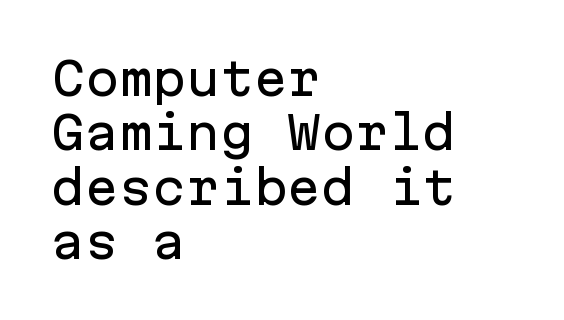
The typesetter chose a ragged-right arrangement here. The letters march in equal steps, a hallmark of fixed-pitch type. Glyph-to-glyph distance matches everyday printed text. Beneath every word, the page is bare.
